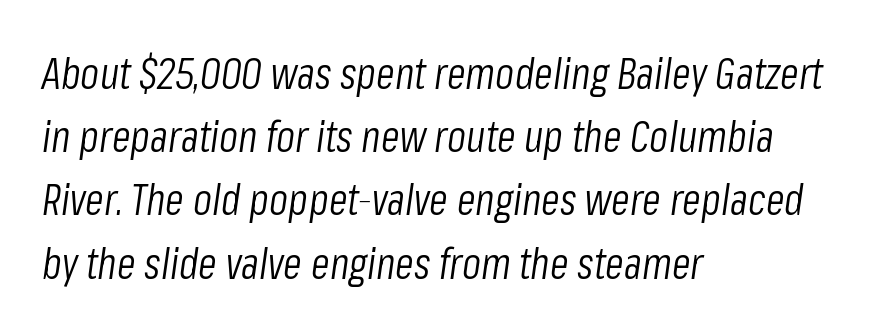
The image shows 43 px light, condensed type, italic (leaning right); set left-aligned, normal line spacing (1.47x), normal letter spacing, not underlined; low stroke contrast and a medium x-height.
